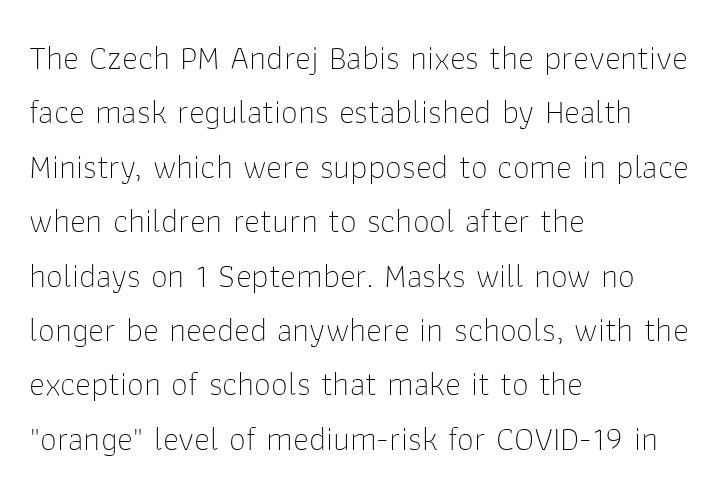
The image shows 34 px thin sans-serif type, upright; set left-aligned, normal line spacing (1.6x), normal letter spacing, not underlined; low stroke contrast and a medium x-height.
